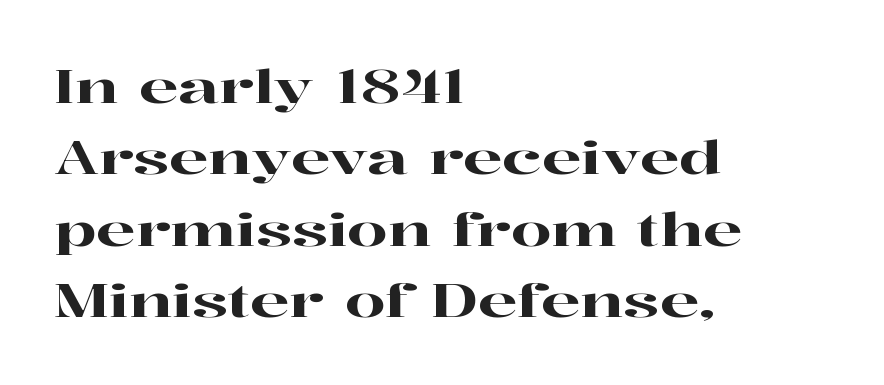
Are there feet on the stems? There are — it's a serif. Look at the tracking — it's just the regular setting, nothing added. Horizontal alignment here is leftward, the default for most running prose. Normally led — the rows are evenly, conventionally spaced. Note the varied advance widths — an 'i' is clearly narrower than an 'm'. These lines were composed using upright roman letters.
